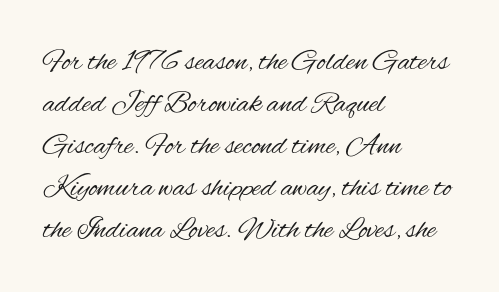
Q: Is the text bold? A: No.
Q: Is the text italic (slanted)? A: Yes.
Q: Is the typeface a serif or a sans-serif typeface? A: Sans-serif.
Q: Is the text underlined? A: No.
Q: How is the paragraph aligned? A: Left-aligned.
Q: Is the spacing between letters normal or unusually wide? A: Normal.
Q: Is the spacing between lines tight, normal or loose? A: Normal.
Q: Width (condensed, normal, or wide)? A: Condensed.
Q: Stroke contrast? A: Medium.
Q: x-height? A: Small.
Q: Monospaced? A: No.
